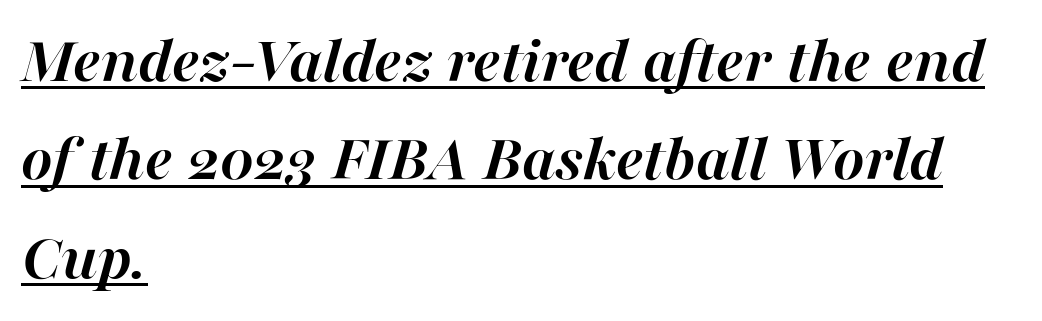
The image shows 67 px semibold type, italic (leaning right); set left-aligned, normal line spacing (1.47x), normal letter spacing, underlined; high stroke contrast and a medium x-height.
